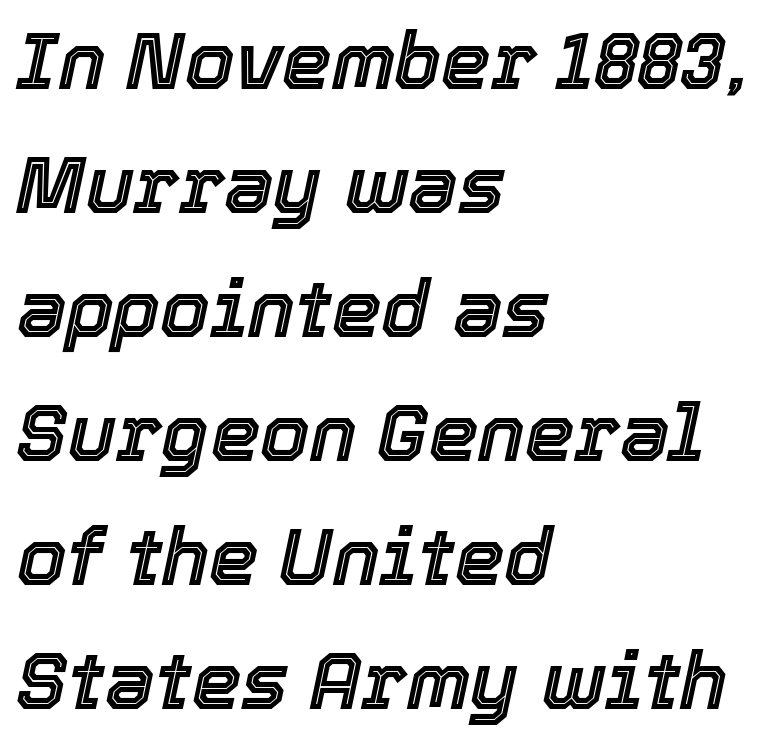
Q: Is the text italic (slanted)? A: Yes, it leans right by about 12 degrees.
Q: Is the text underlined? A: No.
Q: How is the paragraph aligned? A: Left-aligned.
Q: Is the spacing between letters normal or unusually wide? A: Normal.
Q: Is the spacing between lines tight, normal or loose? A: Normal.
Q: Width (condensed, normal, or wide)? A: Normal.
Q: x-height? A: Medium.
Q: Monospaced? A: No.
